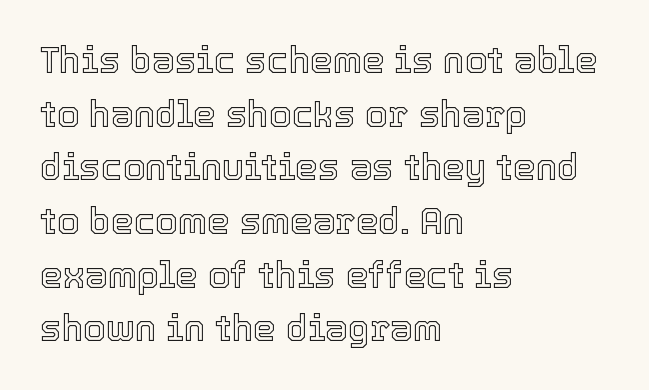
Q: Is the text italic (slanted)? A: No, it is upright.
Q: Is the text underlined? A: No.
Q: How is the paragraph aligned? A: Left-aligned.
Q: Is the spacing between letters normal or unusually wide? A: Normal.
Q: Is the spacing between lines tight, normal or loose? A: Normal.
Q: Width (condensed, normal, or wide)? A: Normal.
Q: x-height? A: Medium.
Q: Monospaced? A: No.
